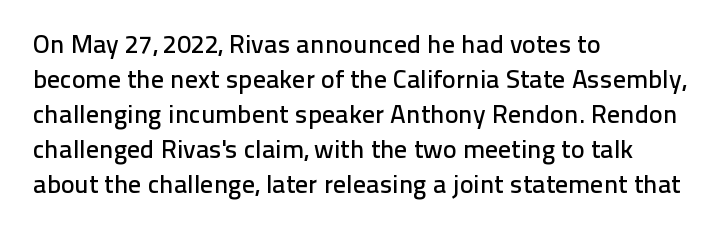
Q: Is the text italic (slanted)? A: No, it is upright.
Q: Is the text underlined? A: No.
Q: How is the paragraph aligned? A: Left-aligned.
Q: Is the spacing between letters normal or unusually wide? A: Normal.
Q: Is the spacing between lines tight, normal or loose? A: Normal.
